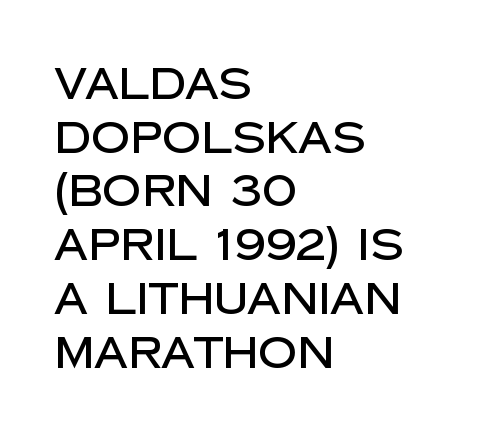
Posture: upright roman. Tracking here is standard; glyphs follow each other at the usual distance. You could not count columns in this text — the font is proportionally spaced. Unmarked baselines from the first word to the last. Check where the strokes stop: nothing finishes them off — pure sans.
